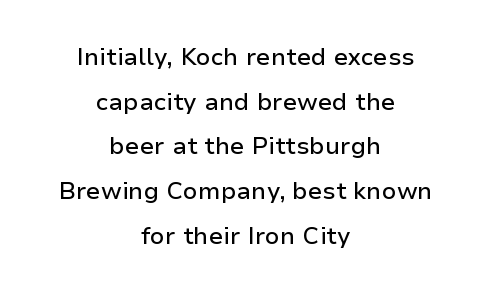
Posture: straight, roman, zero tilt. This rendering uses center alignment, leaving both contours irregular but symmetric. The letters sit at their default tracking, neither squeezed nor spread. The baseline area is clear.
